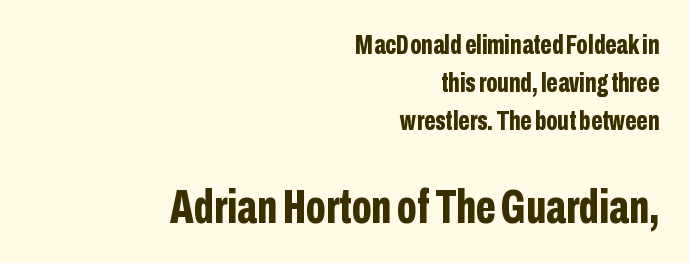
Q: Is the text bold? A: Yes.
Q: Is the text italic (slanted)? A: No, it is upright.
Q: Is the typeface a serif or a sans-serif typeface? A: Sans-serif.
Q: Is the text underlined? A: No.
Q: How is the paragraph aligned? A: Right-aligned.
Q: Is the spacing between letters normal or unusually wide? A: Normal.
Q: Is the spacing between lines tight, normal or loose? A: Normal.
Q: Which block of text is set in a larger size, the first (top) or the second (bottom)? A: The second (bottom) one.
Q: Width (condensed, normal, or wide)? A: Condensed.
Q: Stroke contrast? A: Low.
Q: x-height? A: Medium.
Q: Monospaced? A: No.
